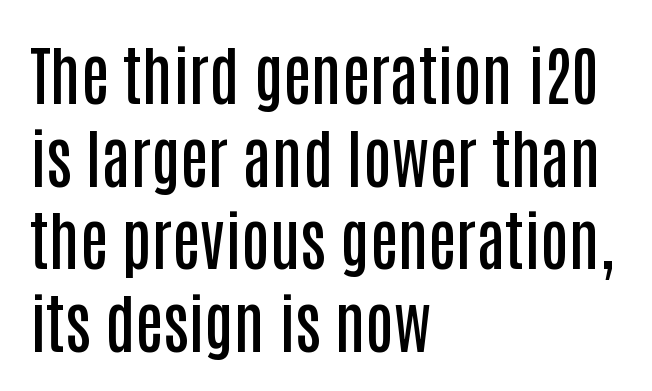
Rows of type keep a routine distance in the vertical direction. Its strokes are somewhat broadened, the hallmark of semibold type. You could not count columns in this text — the font is proportionally spaced. Horizontally, the lines are justified to the leading edge only.
